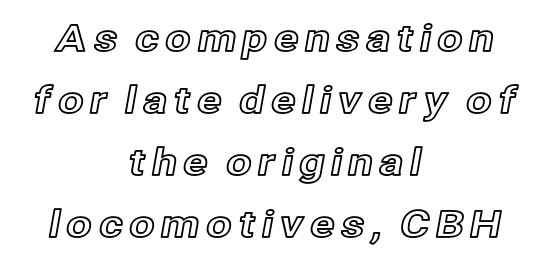
The image shows 37 px text type; set centered, normal line spacing (1.68x), not underlined; a medium x-height.
